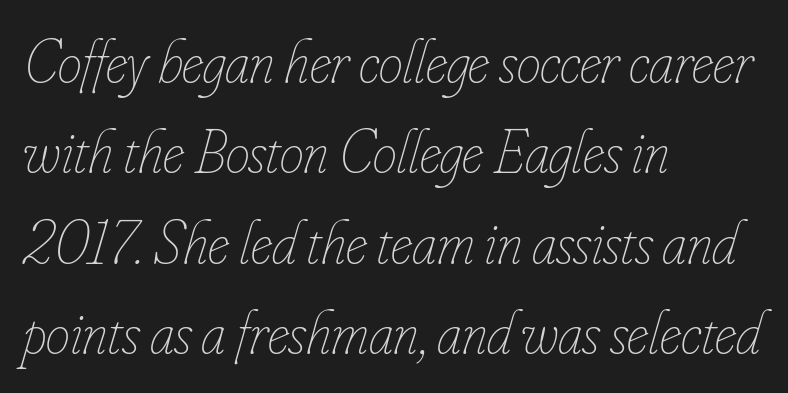
The image shows 61 px thin, condensed type, italic (leaning right); set left-aligned, normal line spacing (1.48x), normal letter spacing, not underlined; low stroke contrast and a small x-height.
